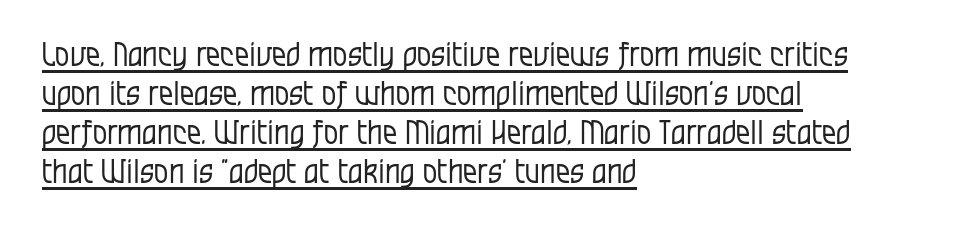
The typeface has the unassuming heft of standard copy or less. The rendering keeps characters at their native spacing. The ragged edge is on the right, which tells us the setting is flush left. The rendering uses the underline text-decoration.
